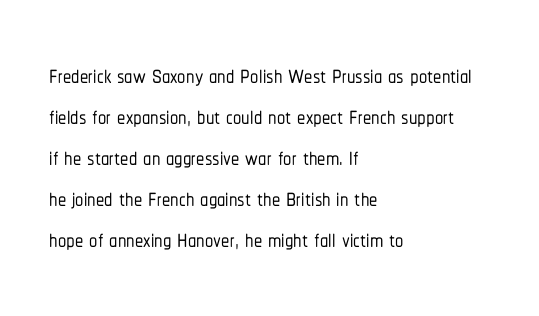
The image shows 33 px condensed sans-serif type, upright; set left-aligned, line spacing 1.24x, normal letter spacing, not underlined; low stroke contrast and a medium x-height.
